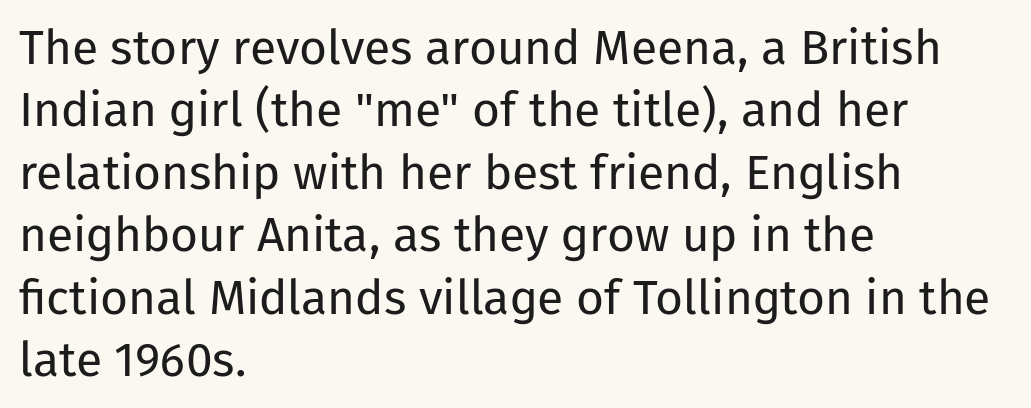
You can tell from the bare stems that sans-serif type was used. Each letter keeps its own natural width here, so spacing adapts to shape. A student would call this left alignment; a typographer would say flush left, rag right. The type is set solid horizontally, with unmodified tracking. Every stem runs plumb, perpendicular to the baseline. Plain, unruled lines of type.
